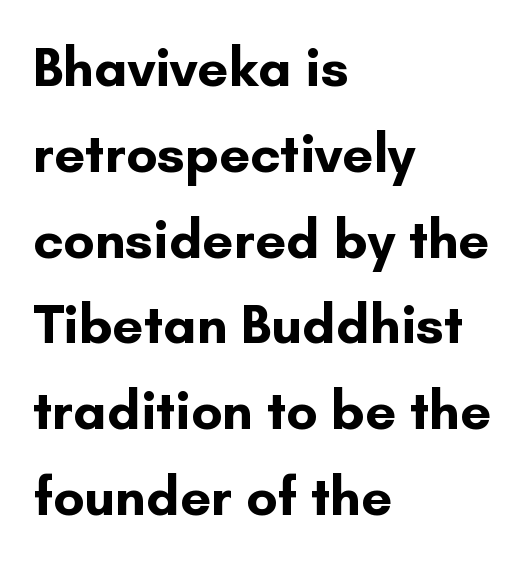
The image shows 55 px bold sans-serif type, upright; set left-aligned, normal line spacing (1.56x), normal letter spacing, not underlined; low stroke contrast and a small x-height.
